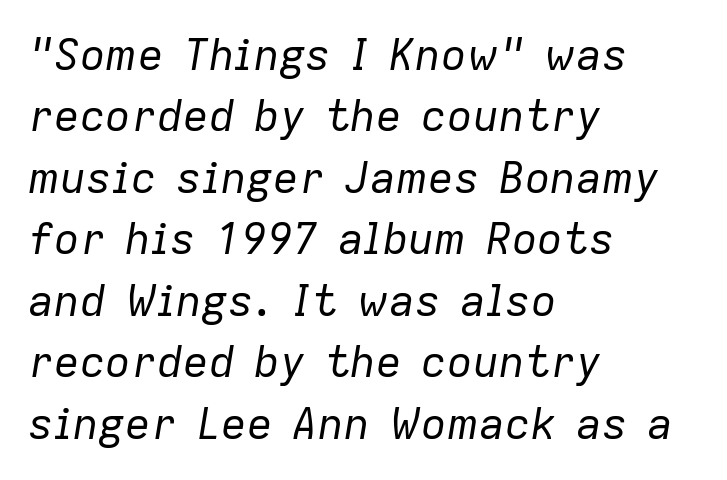
{"italic": "yes", "lean": "right", "slant_degrees": 9, "bold": "no", "weight": "regular", "width": "normal", "stroke_contrast": "low", "x_height": "medium", "monospaced": "no", "underline": "no", "align": "left", "line_spacing": "normal", "line_spacing_ratio": 1.43, "letter_spacing": "normal", "letter_spacing_em": 0.0, "glyph_px": 43}
